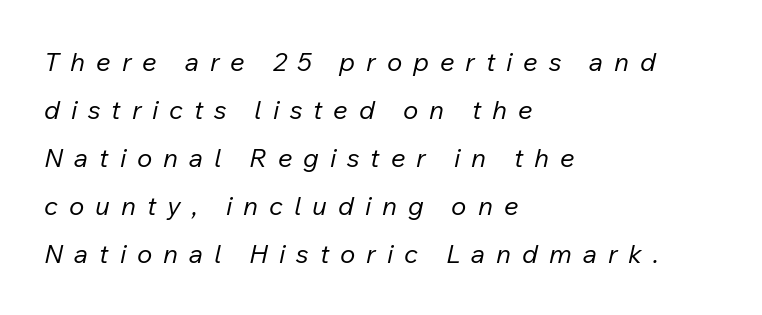
The face used here is rendered with a markedly widened letterfit. All the whitespace from short lines collects on the right. The weight would be labelled regular, book, light, or lighter still. The strip under each line holds only bare page. Quick note: italic.
